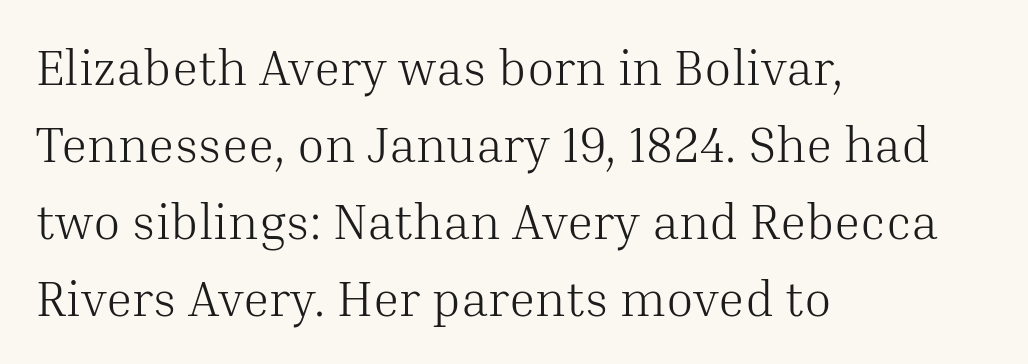
The image shows 50 px light serif type, upright; set left-aligned, normal line spacing (1.54x), normal letter spacing, not underlined; medium stroke contrast and a medium x-height.
